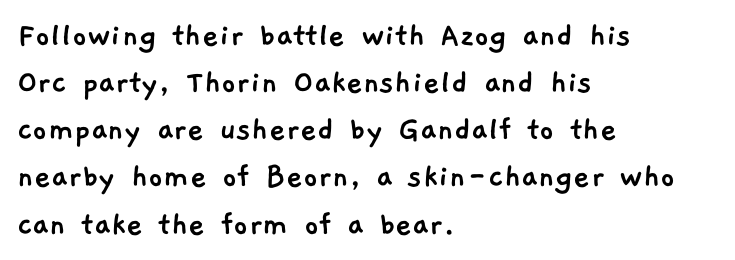
{"serif": "no", "width": "normal", "stroke_contrast": "low", "x_height": "medium", "monospaced": "no", "underline": "no", "align": "left", "line_spacing": "normal", "line_spacing_ratio": 1.31, "letter_spacing": "normal", "letter_spacing_em": 0.0, "glyph_px": 36}
